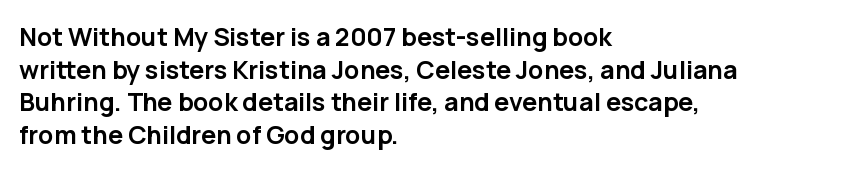
{"italic": "no", "bold": "yes", "underline": "no", "align": "left", "line_spacing": "normal", "line_spacing_ratio": 1.31, "letter_spacing": "normal", "letter_spacing_em": 0.0, "glyph_px": 25}
